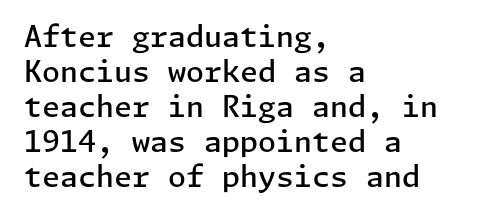
The passage shown has conventional tracking throughout. Does the weight exceed regular? Yes, but only to semibold. Font category for this specimen: sans-serif. Decoration check: the copy has no underline. The typography opts for an upright posture over an oblique one.
